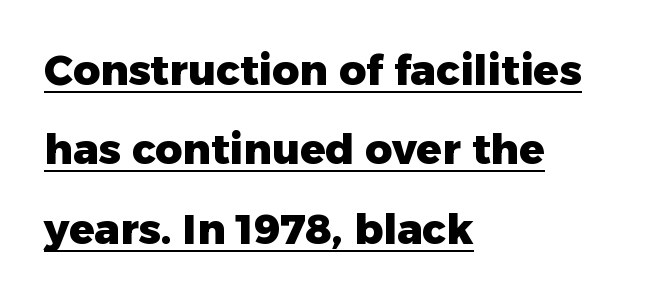
This sample uses an upright cut, with every glyph sitting square on the baseline. The ragged edge is on the right, which tells us the setting is flush left. Emphasis by weight is at full strength: bold. Proportional: the letters do not fall into vertical columns. Look at the tracking — it's just the regular setting, nothing added.
